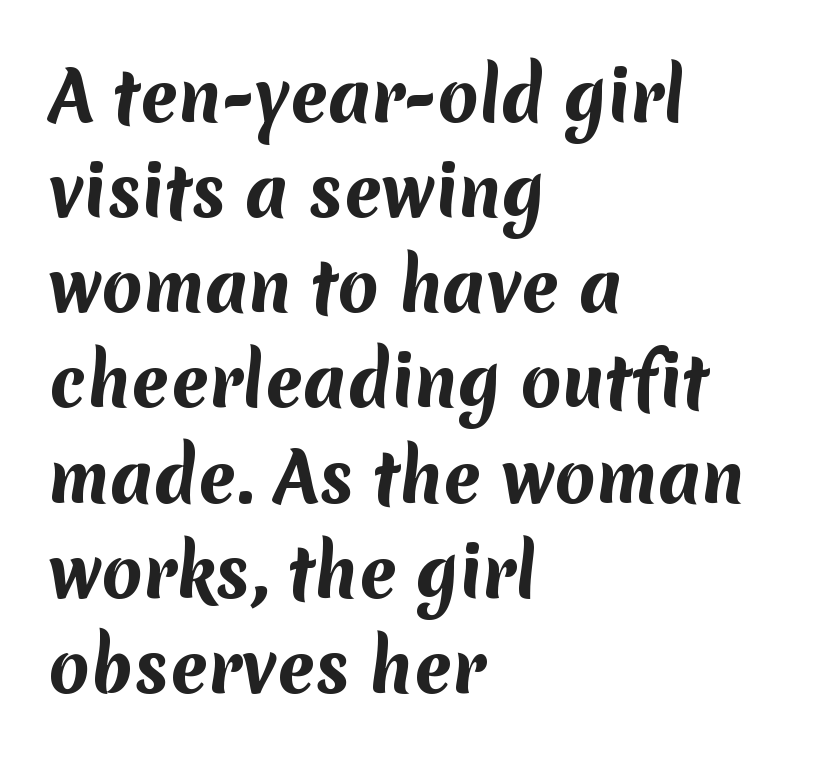
The paragraph has a hard left edge and a soft right edge. Does the weight exceed regular? Yes, all the way to bold. Proportional: the letters do not fall into vertical columns. What kind of face is this? One without serifs — a sans. Compared with typical body copy, the letter spacing here is the same. Glance below the letters and you will spot only blank space.
